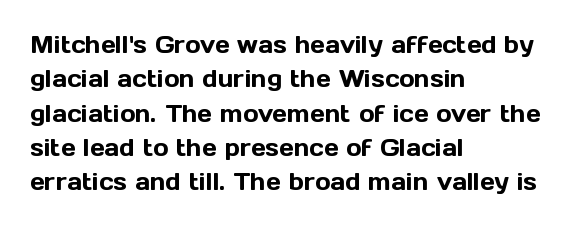
If you drew a ruler down the left edge, every line would touch it. Any mark beneath the type? The region is blank. Vertical spacing — default. It's the straight-up-and-down kind of type.
